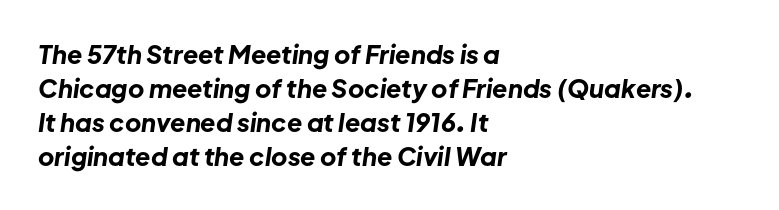
Q: Is the text bold? A: Yes.
Q: Is the text italic (slanted)? A: Yes, it leans right by about 8 degrees.
Q: Is the text underlined? A: No.
Q: How is the paragraph aligned? A: Left-aligned.
Q: Is the spacing between letters normal or unusually wide? A: Normal.
Q: Is the spacing between lines tight, normal or loose? A: Normal.
